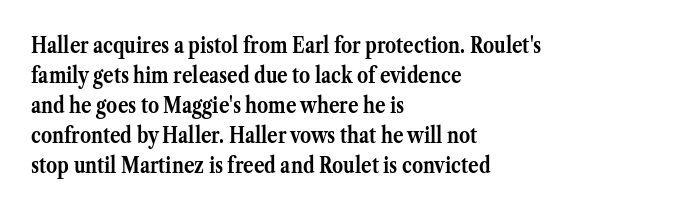
Italic: no, the glyphs are upright roman. Standard letterfit; no display-style spreading of the glyphs. Glance below the letters and you will spot only blank space. Its strokes are broad and dark, the hallmark of bold type.
